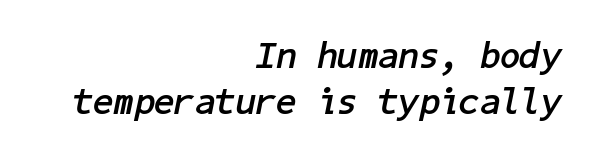
{"italic": "yes", "lean": "right", "slant_degrees": 11, "bold": "yes", "weight": "semibold", "width": "normal", "stroke_contrast": "low", "x_height": "medium", "underline": "no", "align": "right", "line_spacing_ratio": 1.23, "letter_spacing": "normal", "letter_spacing_em": 0.0, "glyph_px": 37}
